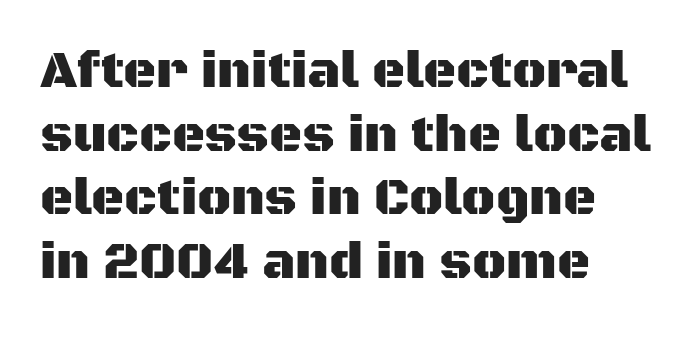
{"serif": "no", "italic": "no", "width": "normal", "stroke_contrast": "medium", "x_height": "large", "monospaced": "no", "underline": "no", "align": "left", "line_spacing": "normal", "line_spacing_ratio": 1.25, "letter_spacing": "normal", "letter_spacing_em": 0.0, "glyph_px": 51}
